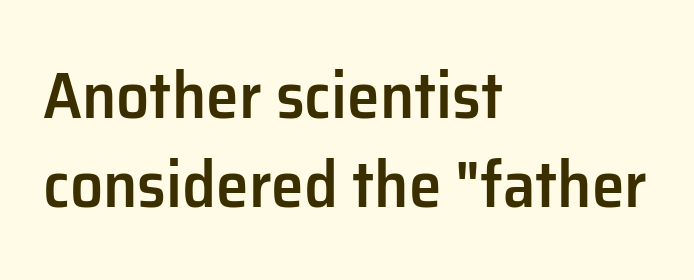
Q: Is the text bold? A: Semi-bold.
Q: Is the text italic (slanted)? A: No, it is upright.
Q: Is the typeface a serif or a sans-serif typeface? A: Sans-serif.
Q: Is the text underlined? A: No.
Q: How is the paragraph aligned? A: Left-aligned.
Q: Is the spacing between letters normal or unusually wide? A: Normal.
Q: Is the spacing between lines tight, normal or loose? A: Normal.
Q: Width (condensed, normal, or wide)? A: Normal.
Q: Stroke contrast? A: Low.
Q: x-height? A: Medium.
Q: Monospaced? A: No.
